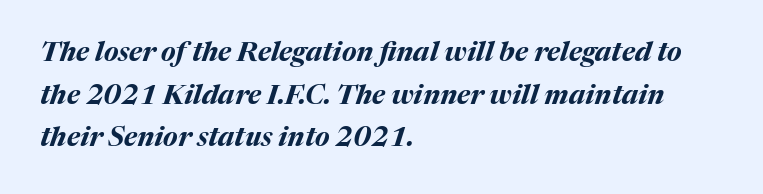
Q: Is the text bold? A: Yes.
Q: Is the text italic (slanted)? A: Yes, it leans right by about 17 degrees.
Q: Is the text underlined? A: No.
Q: How is the paragraph aligned? A: Left-aligned.
Q: Is the spacing between letters normal or unusually wide? A: Normal.
Q: Is the spacing between lines tight, normal or loose? A: Normal.
